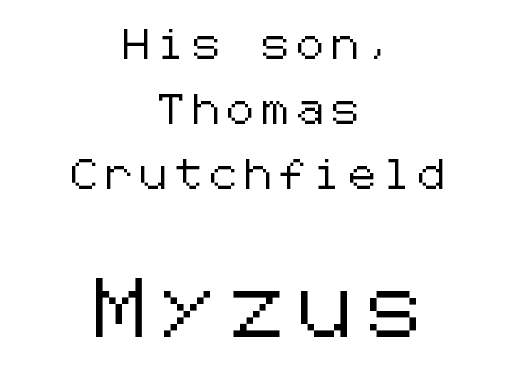
Q: Is the text italic (slanted)? A: No, it is upright.
Q: Is the typeface a serif or a sans-serif typeface? A: Sans-serif.
Q: Is the text underlined? A: No.
Q: How is the paragraph aligned? A: Centered.
Q: Is the spacing between letters normal or unusually wide? A: Unusually wide.
Q: Is the spacing between lines tight, normal or loose? A: Loose.
Q: Which block of text is set in a larger size, the first (top) or the second (bottom)? A: The second (bottom) one.
Q: Width (condensed, normal, or wide)? A: Normal.
Q: Stroke contrast? A: Low.
Q: x-height? A: Medium.
